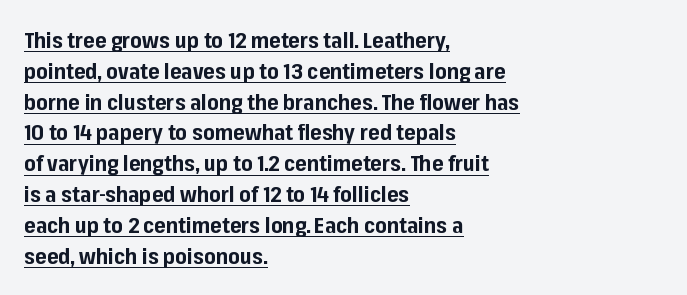
This rendering leaves character spacing at its baseline value. Weight: bold. The letters stand straight up with perfectly vertical stems. Horizontally, the lines are justified to the leading edge only.
